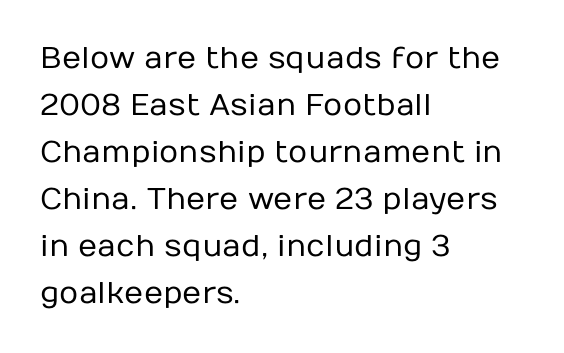
The image shows 30 px regular-weight sans-serif type, upright; set left-aligned, normal line spacing (1.57x), normal letter spacing, not underlined; low stroke contrast and a medium x-height.
